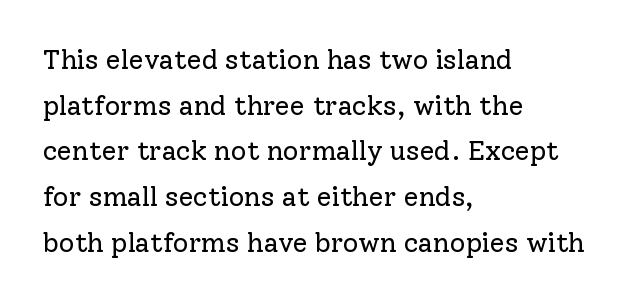
{"italic": "no", "bold": "no", "underline": "no", "align": "left", "line_spacing": "normal", "line_spacing_ratio": 1.69, "letter_spacing": "normal", "letter_spacing_em": 0.0, "glyph_px": 27}
